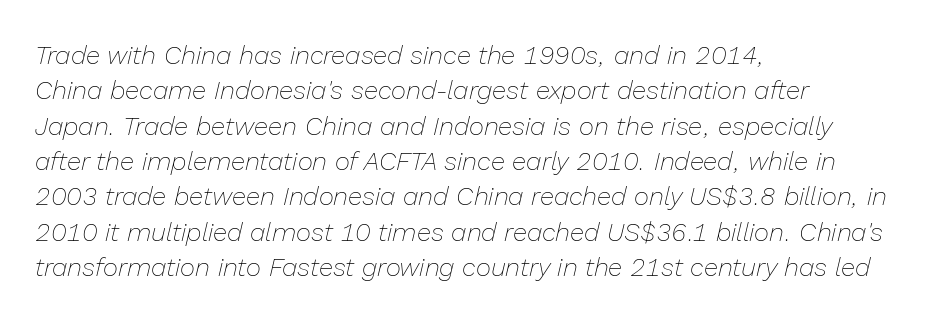
{"italic": "yes", "lean": "right", "slant_degrees": 13, "bold": "no", "underline": "no", "align": "left", "line_spacing": "normal", "line_spacing_ratio": 1.36, "letter_spacing": "normal", "letter_spacing_em": 0.0, "glyph_px": 26}
